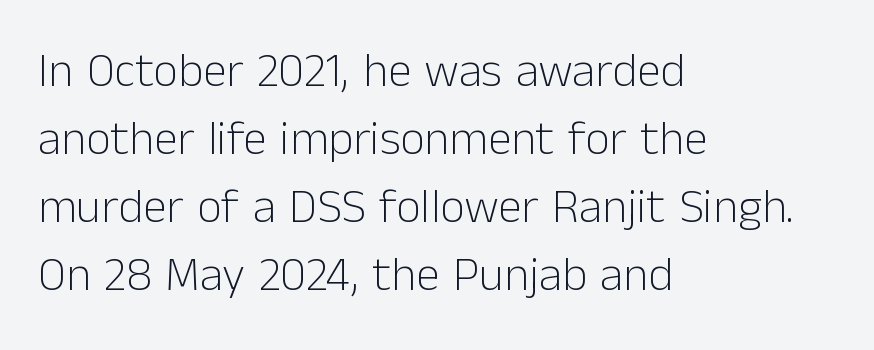
{"serif": "no", "italic": "no", "bold": "no", "weight": "light", "width": "normal", "stroke_contrast": "low", "x_height": "medium", "monospaced": "no", "underline": "no", "align": "left", "line_spacing": "normal", "line_spacing_ratio": 1.42, "letter_spacing": "normal", "letter_spacing_em": 0.0, "glyph_px": 48}
